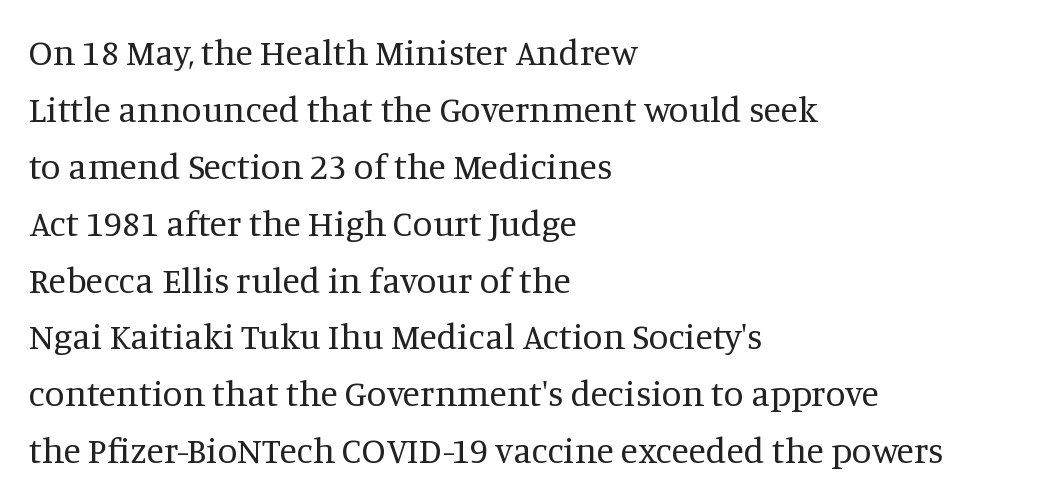
The image shows 36 px regular-weight serif type, upright; set left-aligned, normal line spacing (1.58x), normal letter spacing, not underlined; medium stroke contrast and a large x-height.
